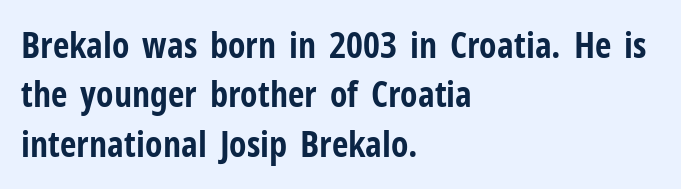
The image shows 36 px bold, condensed sans-serif type, upright; set left-aligned, normal line spacing (1.37x), normal letter spacing, not underlined; low stroke contrast and a medium x-height.
